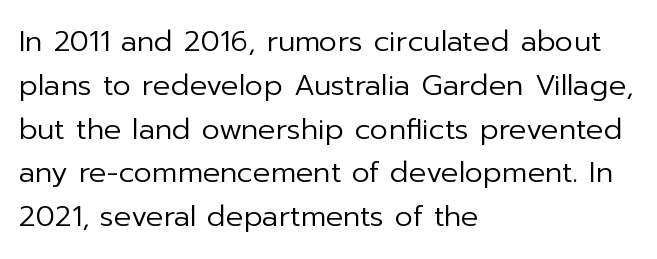
The image shows 29 px regular-weight sans-serif type, upright; set left-aligned, normal line spacing (1.51x), normal letter spacing, not underlined; low stroke contrast and a medium x-height.
